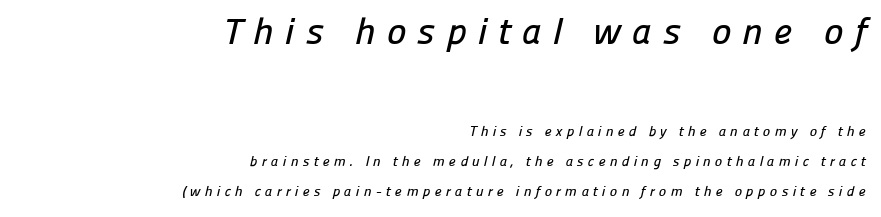
Q: Is the typeface a serif or a sans-serif typeface? A: Sans-serif.
Q: Is the text underlined? A: No.
Q: How is the paragraph aligned? A: Right-aligned.
Q: Is the spacing between letters normal or unusually wide? A: Unusually wide.
Q: Is the spacing between lines tight, normal or loose? A: Loose.
Q: Which block of text is set in a larger size, the first (top) or the second (bottom)? A: The first (top) one.
Q: Width (condensed, normal, or wide)? A: Normal.
Q: Stroke contrast? A: Low.
Q: x-height? A: Medium.
Q: Monospaced? A: No.
